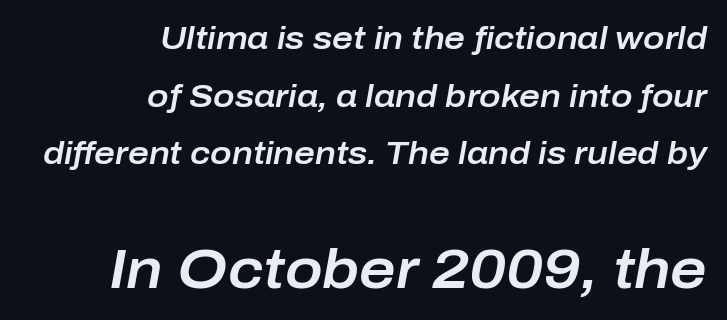
Q: Is the text italic (slanted)? A: Yes, it leans right by about 10 degrees.
Q: Is the text underlined? A: No.
Q: How is the paragraph aligned? A: Right-aligned.
Q: Is the spacing between letters normal or unusually wide? A: Normal.
Q: Which block of text is set in a larger size, the first (top) or the second (bottom)? A: The second (bottom) one.
Q: Width (condensed, normal, or wide)? A: Normal.
Q: Stroke contrast? A: Low.
Q: x-height? A: Medium.
Q: Monospaced? A: No.
